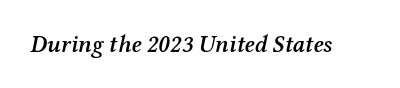
The image shows 24 px text type, italic (leaning right); set normal letter spacing, not underlined.
